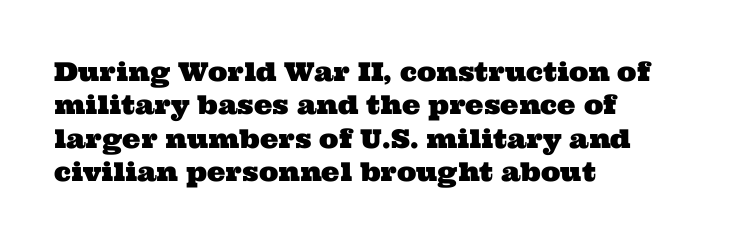
The image shows 26 px text type; set left-aligned, normal line spacing (1.28x), normal letter spacing, not underlined.
